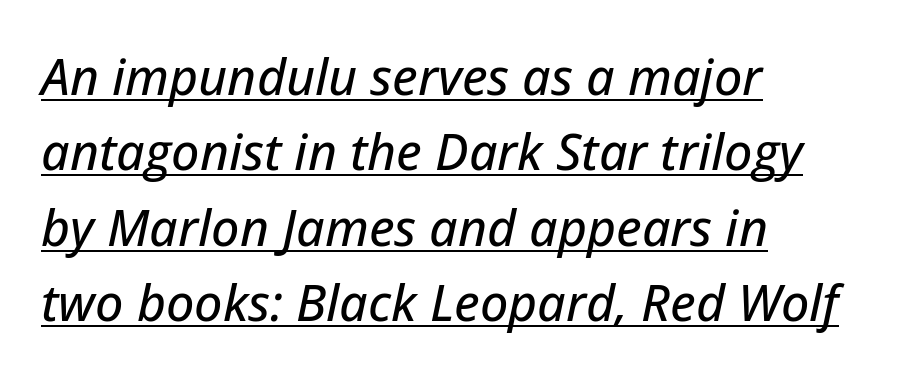
{"italic": "yes", "lean": "right", "slant_degrees": 12, "width": "normal", "stroke_contrast": "low", "x_height": "medium", "monospaced": "no", "underline": "yes", "align": "left", "line_spacing": "normal", "line_spacing_ratio": 1.51, "letter_spacing": "normal", "letter_spacing_em": 0.0, "glyph_px": 50}
